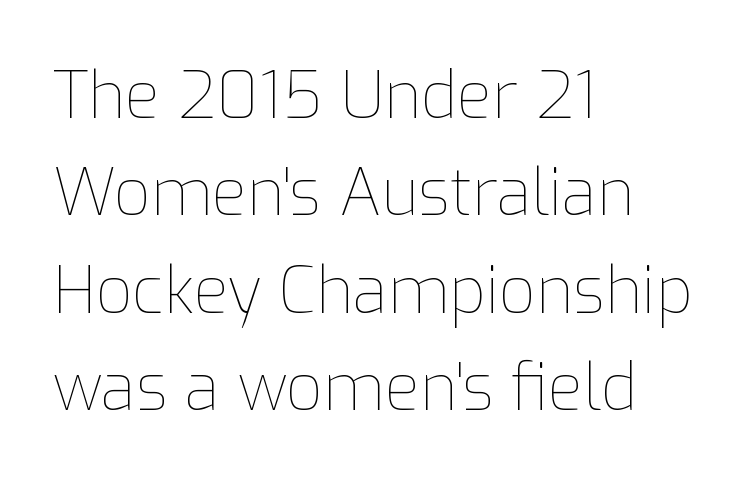
{"italic": "no", "bold": "no", "weight": "thin", "width": "normal", "stroke_contrast": "low", "x_height": "medium", "monospaced": "no", "underline": "no", "align": "left", "line_spacing": "normal", "line_spacing_ratio": 1.52, "letter_spacing": "normal", "letter_spacing_em": 0.0, "glyph_px": 64}
